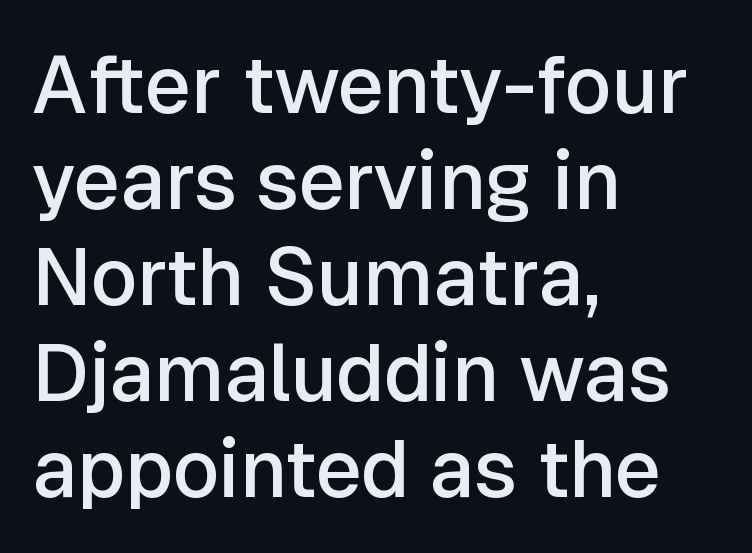
The characters look somewhat weighty, a semibold short of true bold. The gap between lines stays unmarked. Do the characters align in a grid? No, the font is proportional. In terms of letterspacing, this is plain default setting.
